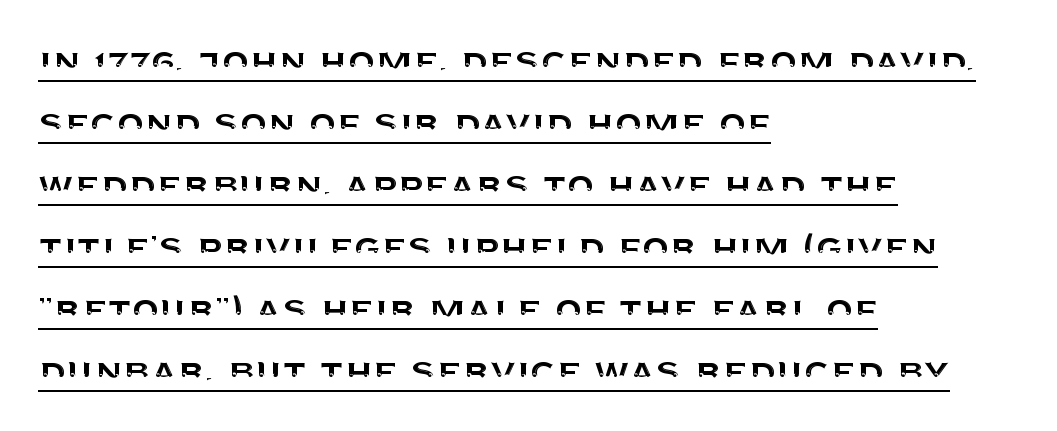
{"serif": "no", "italic": "no", "width": "normal", "stroke_contrast": "medium", "x_height": "large", "monospaced": "no", "underline": "yes", "align": "left", "line_spacing": "normal", "line_spacing_ratio": 1.41, "letter_spacing": "normal", "letter_spacing_em": 0.0, "glyph_px": 44}
